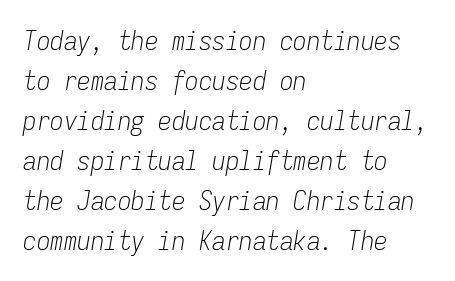
{"italic": "yes", "lean": "right", "slant_degrees": 9, "bold": "no", "underline": "no", "align": "left", "line_spacing": "normal", "line_spacing_ratio": 1.48, "letter_spacing": "normal", "letter_spacing_em": 0.0, "glyph_px": 27}
